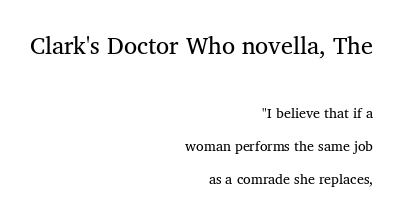
Airy leading. Check the space under the baseline: it is left empty. Line ends are locked; line starts wander. The horizontal fit of the characters is conventional and even. The emphasis by scale lands on block number one, above. The letters stand upright; this is a roman face.
